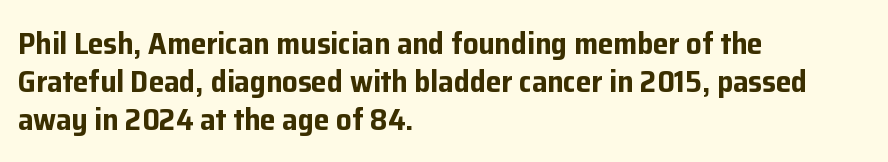
The image shows 31 px bold sans-serif type, upright; set left-aligned, line spacing 1.22x, normal letter spacing, not underlined; low stroke contrast and a medium x-height.
